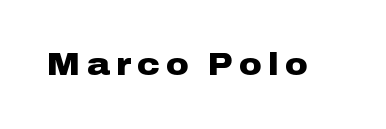
Every letter is thick-stroked: bold, no question. Note the varied advance widths — an 'i' is clearly narrower than an 'm'. Honestly, the letter spacing is so wide it's the main thing you notice. The specimen omits any rule beneath the text block's lines.
